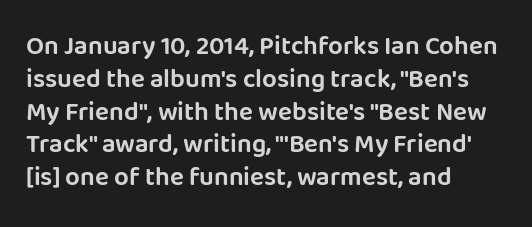
Q: Is the text italic (slanted)? A: No, it is upright.
Q: Is the text underlined? A: No.
Q: How is the paragraph aligned? A: Left-aligned.
Q: Is the spacing between letters normal or unusually wide? A: Normal.
Q: Is the spacing between lines tight, normal or loose? A: Normal.
